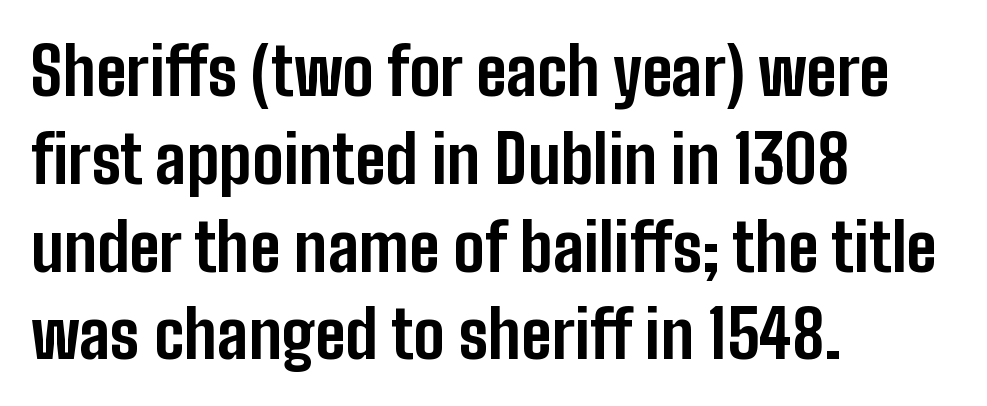
{"serif": "no", "italic": "no", "bold": "yes", "weight": "bold", "width": "condensed", "stroke_contrast": "low", "x_height": "medium", "monospaced": "no", "underline": "no", "align": "left", "line_spacing": "normal", "line_spacing_ratio": 1.33, "letter_spacing": "normal", "letter_spacing_em": 0.0, "glyph_px": 66}
